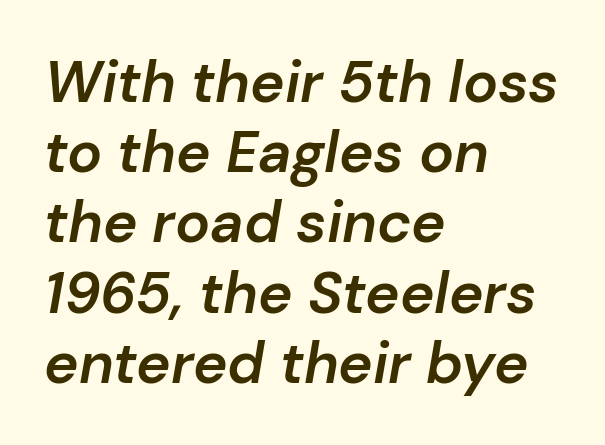
Q: Is the text bold? A: Semi-bold.
Q: Is the text italic (slanted)? A: Yes, it leans right by about 10 degrees.
Q: Is the text underlined? A: No.
Q: How is the paragraph aligned? A: Left-aligned.
Q: Is the spacing between letters normal or unusually wide? A: Normal.
Q: Width (condensed, normal, or wide)? A: Normal.
Q: Stroke contrast? A: Low.
Q: x-height? A: Medium.
Q: Monospaced? A: No.
